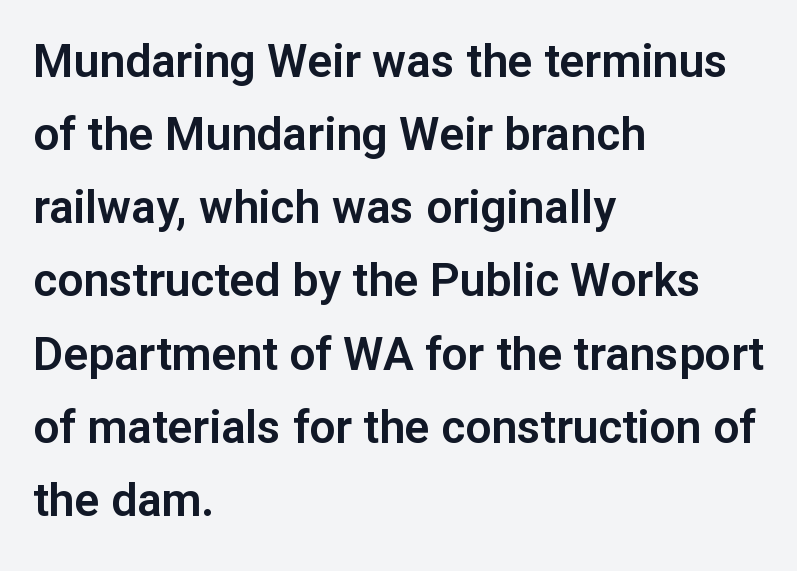
{"serif": "no", "italic": "no", "width": "normal", "stroke_contrast": "low", "x_height": "medium", "monospaced": "no", "underline": "no", "align": "left", "line_spacing": "normal", "line_spacing_ratio": 1.59, "letter_spacing": "normal", "letter_spacing_em": 0.0, "glyph_px": 46}
